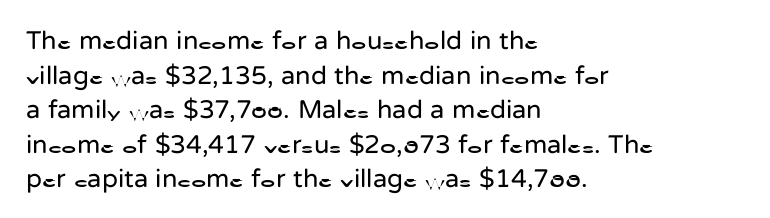
No chunkiness to these letters — they're not bold. A classic flush-left, rag-right setting is used for this passage. One glance says typical: line gaps are just what's usual. The letters sit at their default tracking, neither squeezed nor spread.
